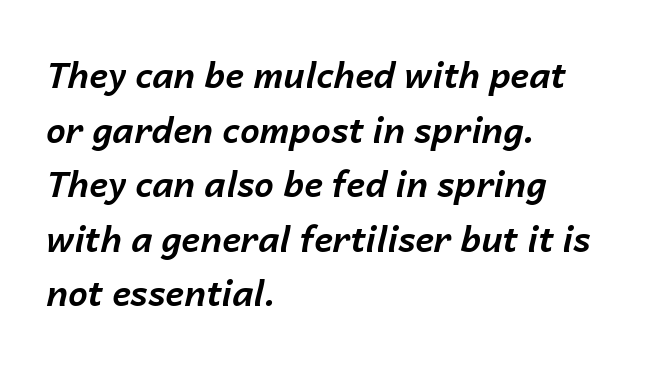
The compositor pushed each line to the left boundary. Is the type bold? Yes — the strokes are clearly thick and heavy. The letters advance in unequal steps, a hallmark of proportional type. Observe the ordinary spacing: letters are neighbours, not strangers. What's the leading like? Ordinary, nothing unusual. Only glyphs here, with clear space below each row.
